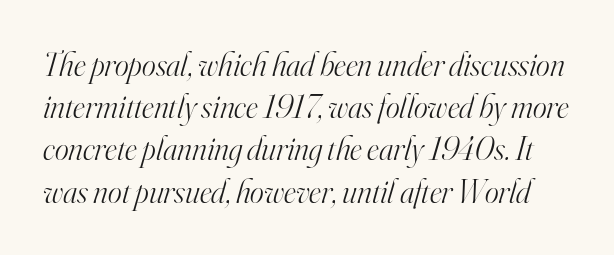
Q: Is the text bold? A: No.
Q: Is the text italic (slanted)? A: Yes, it leans right by about 16 degrees.
Q: Is the typeface a serif or a sans-serif typeface? A: Serif.
Q: Is the text underlined? A: No.
Q: Is the spacing between letters normal or unusually wide? A: Normal.
Q: Is the spacing between lines tight, normal or loose? A: Normal.
Q: Width (condensed, normal, or wide)? A: Normal.
Q: Stroke contrast? A: High.
Q: x-height? A: Small.
Q: Monospaced? A: No.
